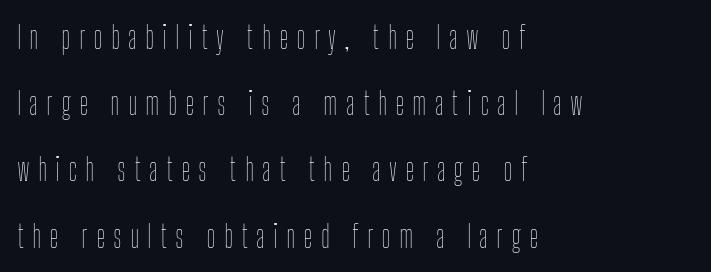
The block of text is sparse from top to bottom, with ample space between rows. Weight: in the light-to-regular range. The paragraph has a hard left edge and a soft right edge. Character widths vary here, with narrow letters taking less room than wide ones. Caption: expanded tracking, letters set apart. A clean baseline with only descenders dipping below it.
